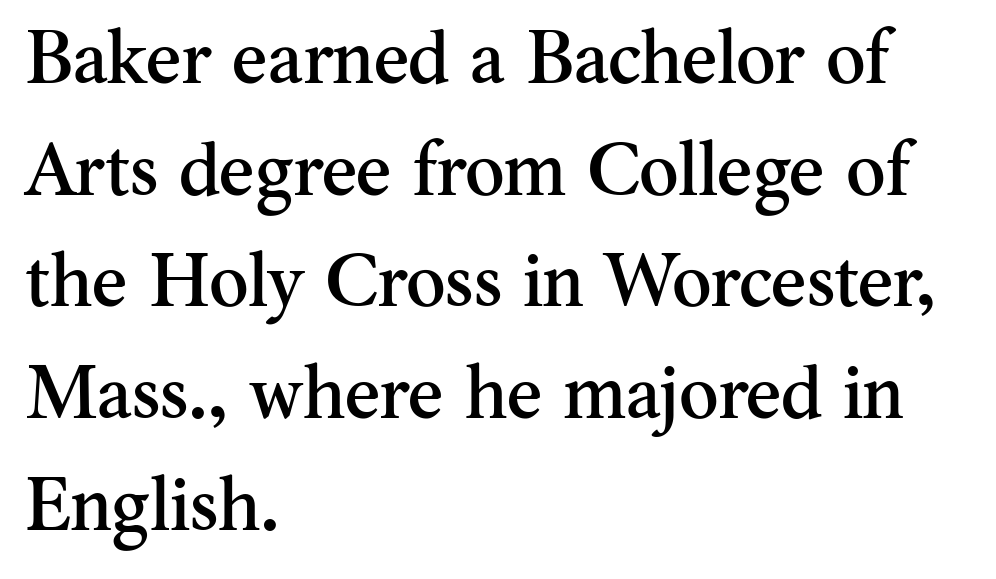
{"serif": "yes", "italic": "no", "width": "normal", "stroke_contrast": "medium", "x_height": "small", "monospaced": "no", "underline": "no", "align": "left", "line_spacing": "normal", "line_spacing_ratio": 1.49, "letter_spacing": "normal", "letter_spacing_em": 0.0, "glyph_px": 75}
